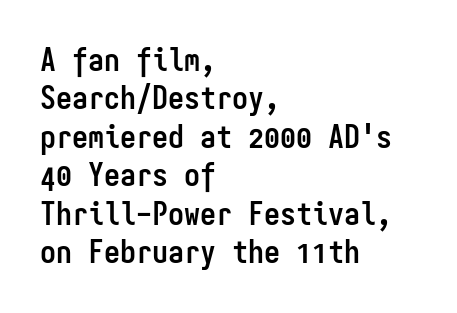
The image shows 32 px semibold, condensed sans-serif type, upright, monospaced; set left-aligned, line spacing 1.2x, normal letter spacing, not underlined; low stroke contrast and a medium x-height.
